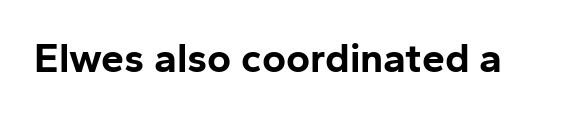
Q: Is the text bold? A: Yes.
Q: Is the text italic (slanted)? A: No, it is upright.
Q: Is the typeface a serif or a sans-serif typeface? A: Sans-serif.
Q: Is the text underlined? A: No.
Q: Is the spacing between letters normal or unusually wide? A: Normal.
Q: Width (condensed, normal, or wide)? A: Normal.
Q: Stroke contrast? A: Low.
Q: x-height? A: Medium.
Q: Monospaced? A: No.
